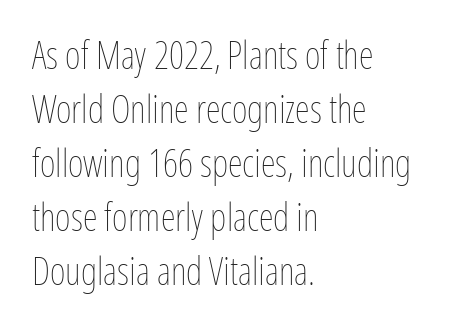
Regarding leading, the lines here are spaced in the standard way. This is not heavy type; no bold has been used. This is roman type, the default non-slanted kind. Note the varied advance widths — an 'i' is clearly narrower than an 'm'. The space beneath each line is pristine and unruled. Line beginnings align vertically; line endings do not.
